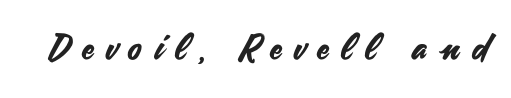
Q: Is the text italic (slanted)? A: Yes.
Q: Is the typeface a serif or a sans-serif typeface? A: Sans-serif.
Q: Is the text underlined? A: No.
Q: Is the spacing between letters normal or unusually wide? A: Unusually wide.
Q: Width (condensed, normal, or wide)? A: Normal.
Q: Stroke contrast? A: Medium.
Q: x-height? A: Small.
Q: Monospaced? A: No.
